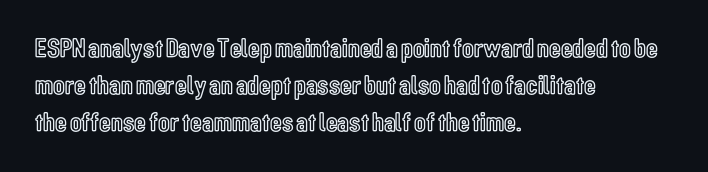
Q: Is the text italic (slanted)? A: No, it is upright.
Q: Is the text underlined? A: No.
Q: How is the paragraph aligned? A: Left-aligned.
Q: Is the spacing between letters normal or unusually wide? A: Normal.
Q: Is the spacing between lines tight, normal or loose? A: Normal.
